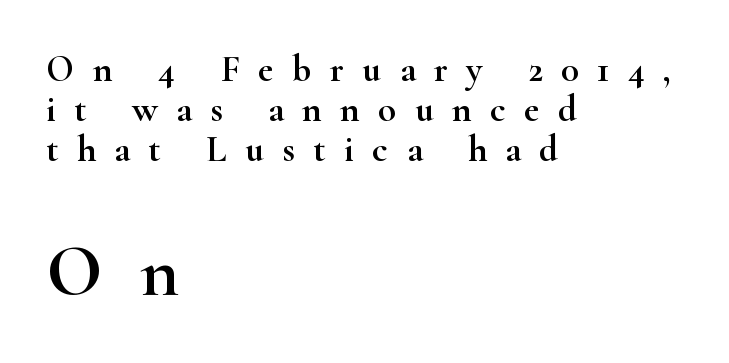
{"serif": "yes", "italic": "no", "width": "wide", "stroke_contrast": "high", "x_height": "small", "monospaced": "no", "underline": "no", "align": "left", "line_spacing": "tight", "line_spacing_ratio": 1.08, "letter_spacing": "wide", "letter_spacing_em": 0.5, "larger_block": "second", "size_ratio": 2.0, "glyph_px": 74}
